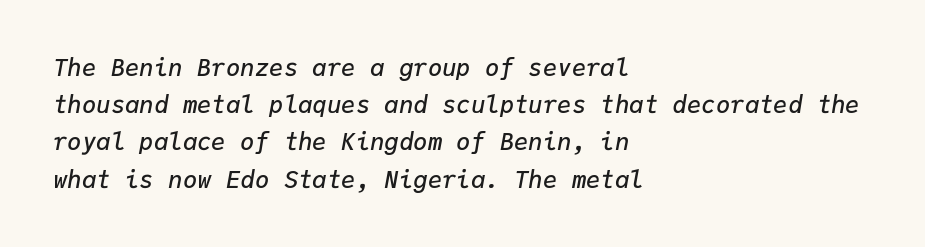
{"italic": "yes", "lean": "right", "slant_degrees": 9, "bold": "semi", "underline": "no", "align": "left", "line_spacing": "normal", "line_spacing_ratio": 1.55, "letter_spacing": "normal", "letter_spacing_em": 0.0, "glyph_px": 24}
